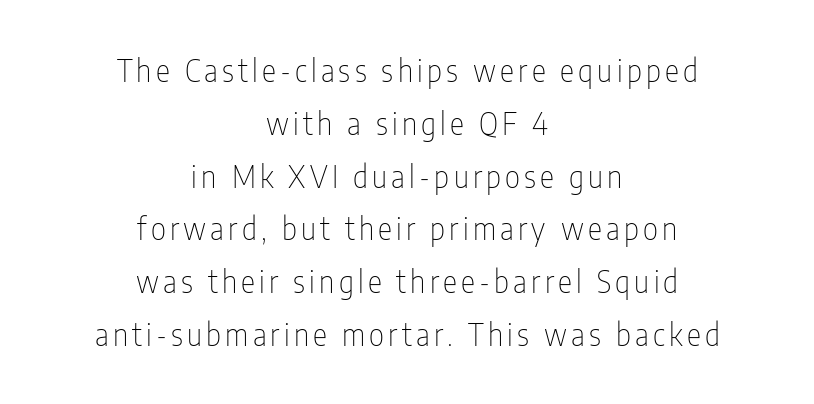
Q: Is the text bold? A: No.
Q: Is the text italic (slanted)? A: No, it is upright.
Q: Is the typeface a serif or a sans-serif typeface? A: Sans-serif.
Q: Is the text underlined? A: No.
Q: How is the paragraph aligned? A: Centered.
Q: Width (condensed, normal, or wide)? A: Condensed.
Q: Stroke contrast? A: Low.
Q: x-height? A: Medium.
Q: Monospaced? A: No.
